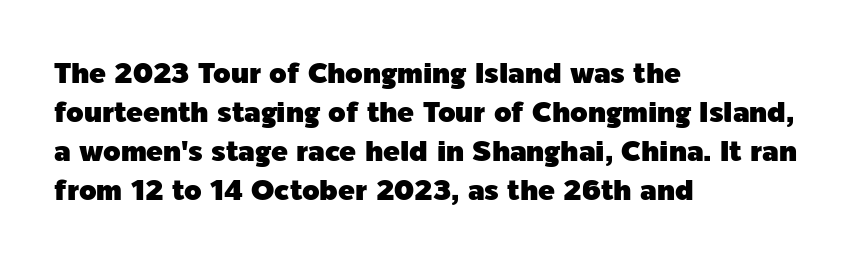
{"serif": "no", "italic": "no", "width": "normal", "x_height": "medium", "monospaced": "no", "underline": "no", "align": "left", "line_spacing": "normal", "line_spacing_ratio": 1.39, "letter_spacing": "normal", "letter_spacing_em": 0.0, "glyph_px": 28}
